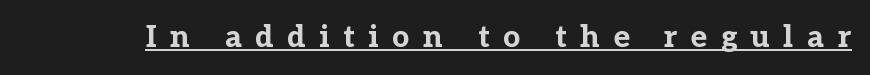
{"serif": "yes", "italic": "no", "bold": "yes", "weight": "bold", "width": "normal", "stroke_contrast": "low", "x_height": "medium", "monospaced": "no", "underline": "yes", "letter_spacing": "wide", "letter_spacing_em": 0.46, "glyph_px": 30}
